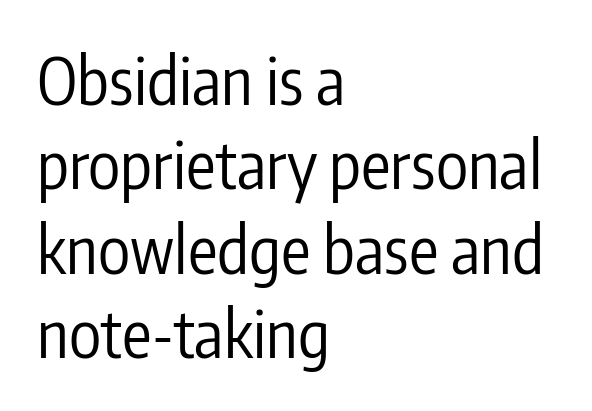
{"serif": "no", "italic": "no", "bold": "no", "weight": "regular", "width": "condensed", "stroke_contrast": "low", "x_height": "medium", "monospaced": "no", "underline": "no", "align": "left", "line_spacing": "normal", "line_spacing_ratio": 1.28, "letter_spacing": "normal", "letter_spacing_em": 0.0, "glyph_px": 66}
